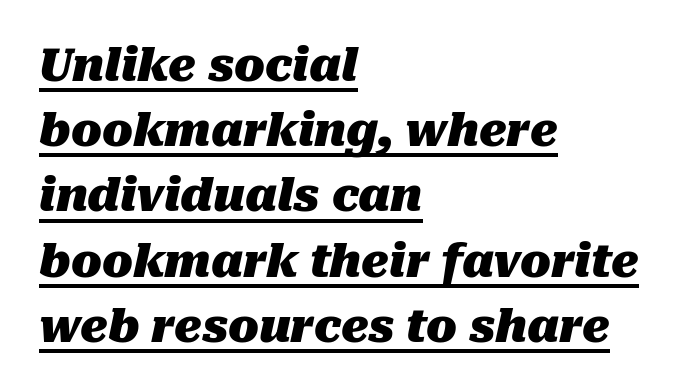
Q: Is the text bold? A: Yes.
Q: Is the text italic (slanted)? A: Yes, it leans right by about 10 degrees.
Q: Is the text underlined? A: Yes.
Q: How is the paragraph aligned? A: Left-aligned.
Q: Is the spacing between letters normal or unusually wide? A: Normal.
Q: Is the spacing between lines tight, normal or loose? A: Normal.
Q: Width (condensed, normal, or wide)? A: Normal.
Q: Stroke contrast? A: Medium.
Q: x-height? A: Medium.
Q: Monospaced? A: No.
